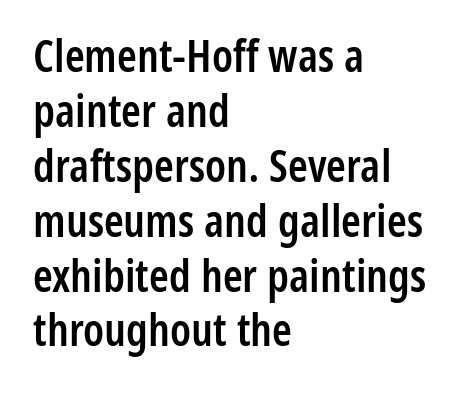
A roman cut, with each character standing at attention. The area under the type is left untouched. A typesetter would call this proportional, since set widths differ per character. Observe the absence of serifs on each vertical stroke in this sample. Strokes here are thickened, but only to semibold level.
